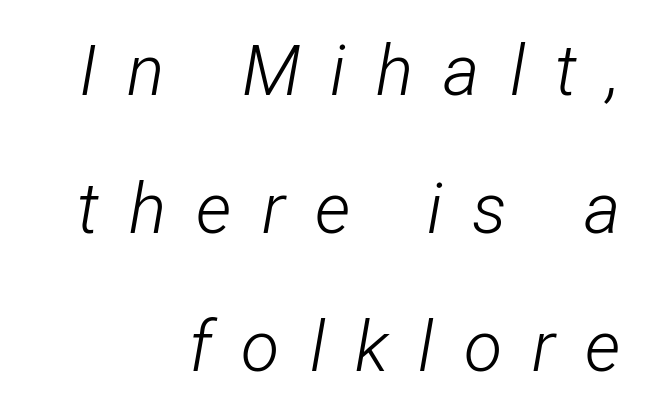
The image shows 70 px light, condensed type, italic (leaning right); set right-aligned, loose line spacing (1.97x), unusually wide letter spacing (+0.43 em), not underlined; low stroke contrast and a medium x-height.
